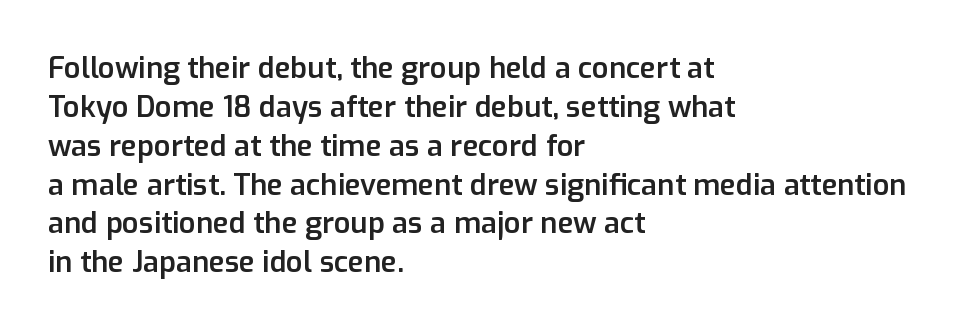
The image shows 29 px semibold sans-serif type, upright; set left-aligned, normal line spacing (1.34x), normal letter spacing, not underlined; low stroke contrast and a medium x-height.
